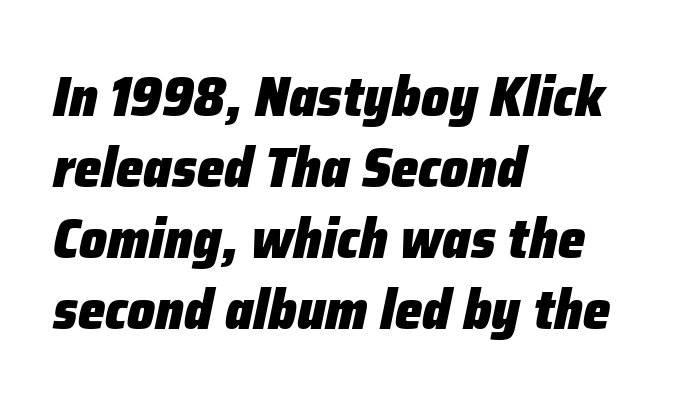
Any mark beneath the type? The region is blank. Pretty heavy lettering here — definitely bold. The whole block is typeset with a tilt. Here the glyphs are tracked normally, forming tight word shapes. This sample has the flowing, uneven cadence of proportional lettering. Students, observe: this is what conventionally led text looks like.
